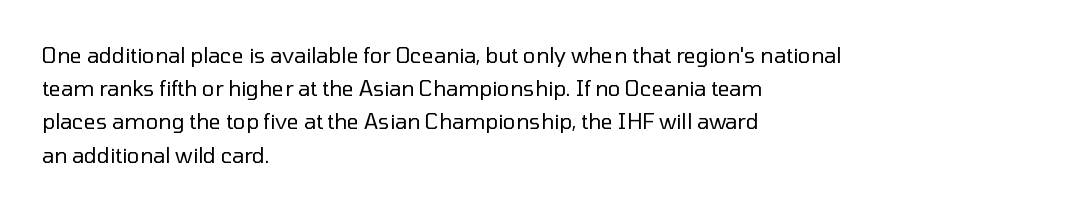
The image shows 21 px text type, upright; set left-aligned, normal line spacing (1.58x), normal letter spacing, not underlined.
